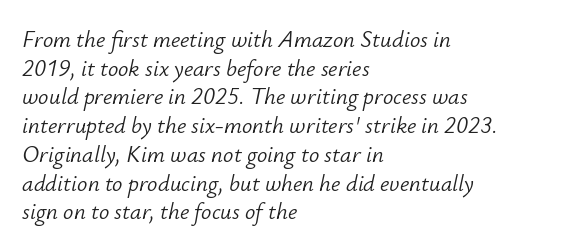
{"italic": "yes", "lean": "right", "slant_degrees": 12, "bold": "no", "underline": "no", "align": "left", "line_spacing": "normal", "line_spacing_ratio": 1.25, "letter_spacing": "normal", "letter_spacing_em": 0.0, "glyph_px": 23}
